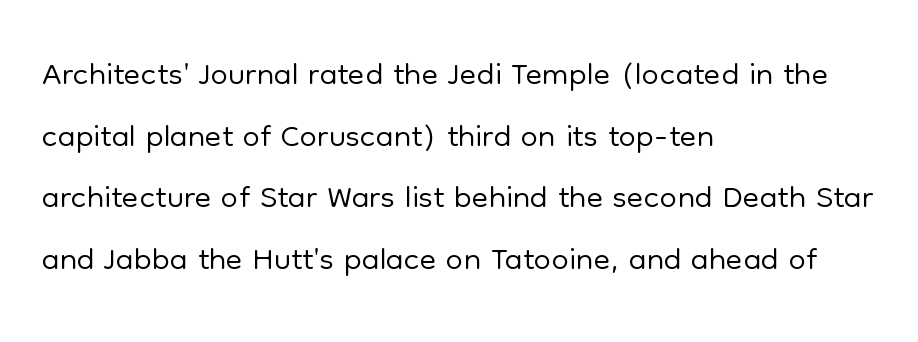
{"serif": "no", "italic": "no", "bold": "no", "weight": "light", "width": "normal", "stroke_contrast": "low", "x_height": "medium", "monospaced": "no", "underline": "no", "align": "left", "line_spacing": "normal", "line_spacing_ratio": 1.26, "letter_spacing": "normal", "letter_spacing_em": 0.0, "glyph_px": 49}
